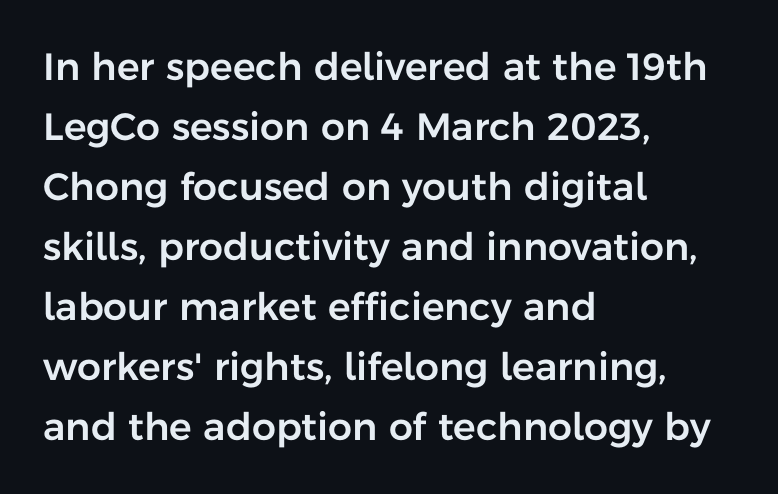
The image shows 38 px sans-serif type, upright; set left-aligned, normal line spacing (1.58x), normal letter spacing, not underlined; low stroke contrast and a medium x-height.
